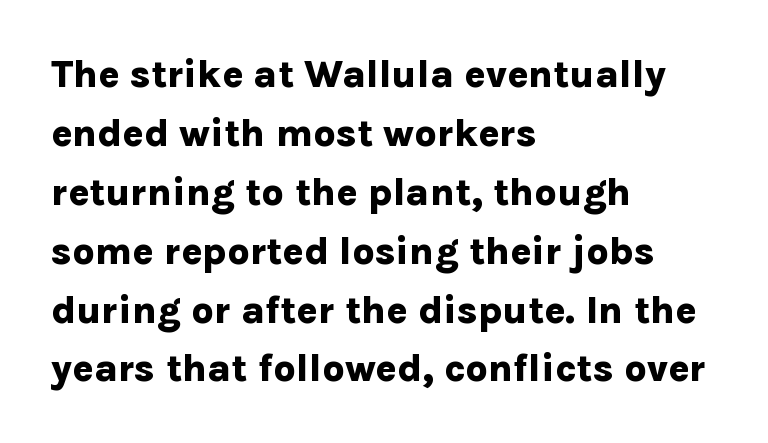
Q: Is the text bold? A: Yes.
Q: Is the text italic (slanted)? A: No, it is upright.
Q: Is the typeface a serif or a sans-serif typeface? A: Sans-serif.
Q: Is the text underlined? A: No.
Q: How is the paragraph aligned? A: Left-aligned.
Q: Is the spacing between letters normal or unusually wide? A: Normal.
Q: Is the spacing between lines tight, normal or loose? A: Normal.
Q: Width (condensed, normal, or wide)? A: Normal.
Q: Stroke contrast? A: Low.
Q: x-height? A: Medium.
Q: Monospaced? A: No.
